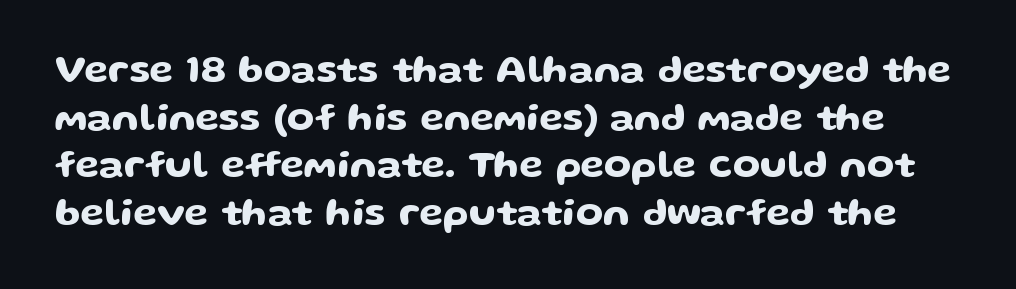
The glyphs in this specimen are sans serif. Varying glyph widths throughout — classic text-font behaviour. The string is rendered with underlining switched off. Honestly, the letter spacing is just normal — you wouldn't notice it. The typography opts for an upright posture over an oblique one.
